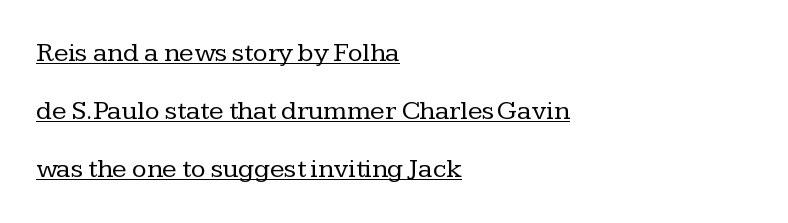
{"italic": "no", "bold": "no", "underline": "yes", "align": "left", "line_spacing": "loose", "line_spacing_ratio": 2.15, "letter_spacing": "normal", "letter_spacing_em": 0.0, "glyph_px": 27}
